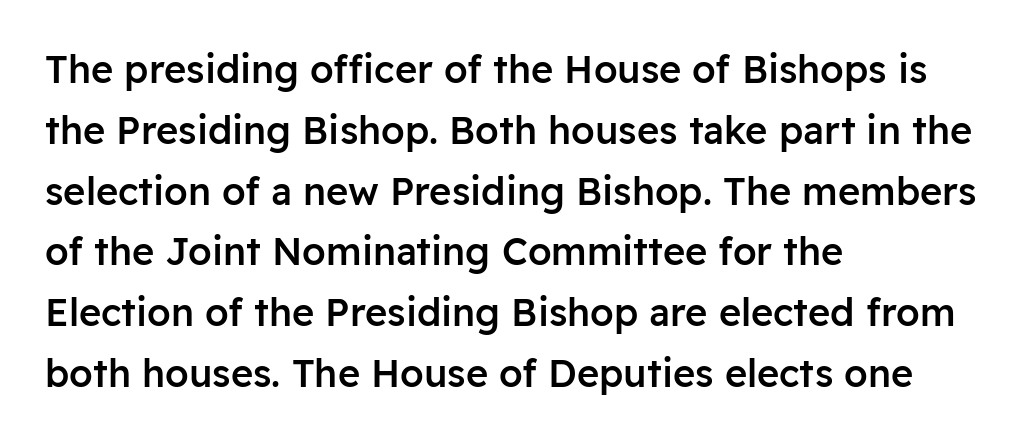
The image shows 38 px semibold sans-serif type, upright; set left-aligned, normal line spacing (1.6x), normal letter spacing, not underlined; low stroke contrast and a medium x-height.
